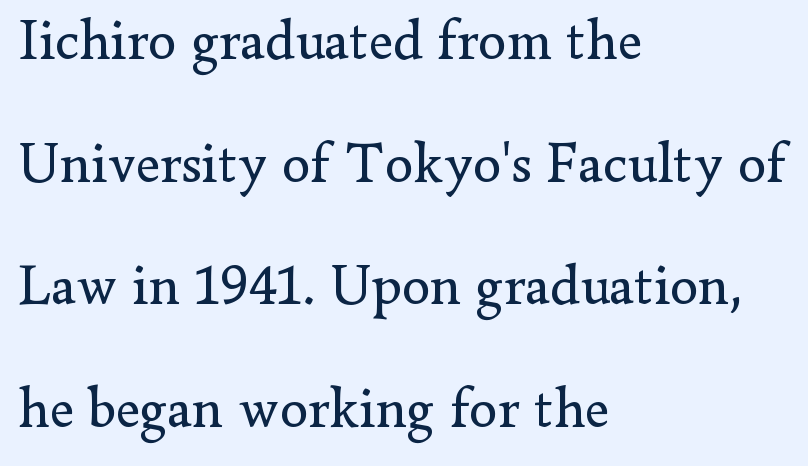
Q: Is the text bold? A: No.
Q: Is the text italic (slanted)? A: No, it is upright.
Q: Is the typeface a serif or a sans-serif typeface? A: Serif.
Q: Is the text underlined? A: No.
Q: How is the paragraph aligned? A: Left-aligned.
Q: Is the spacing between letters normal or unusually wide? A: Normal.
Q: Is the spacing between lines tight, normal or loose? A: Loose.
Q: Width (condensed, normal, or wide)? A: Normal.
Q: Stroke contrast? A: Low.
Q: x-height? A: Small.
Q: Monospaced? A: No.
